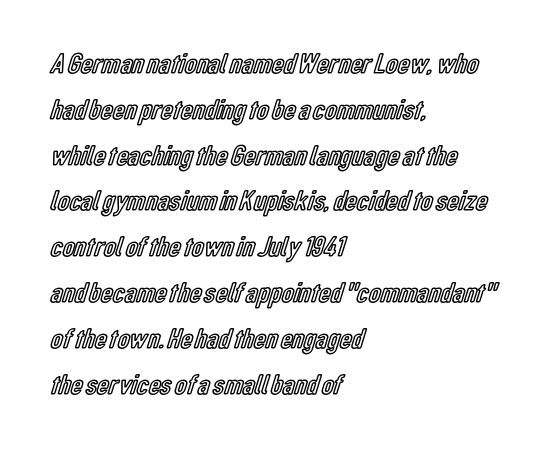
No word sits above an underline. The gaps between neighbouring characters are ordinary and unremarkable. You could not count columns in this text — the font is proportionally spaced. Line starts are locked; line ends wander. Horizontal bands of white between lines are of average thickness.
